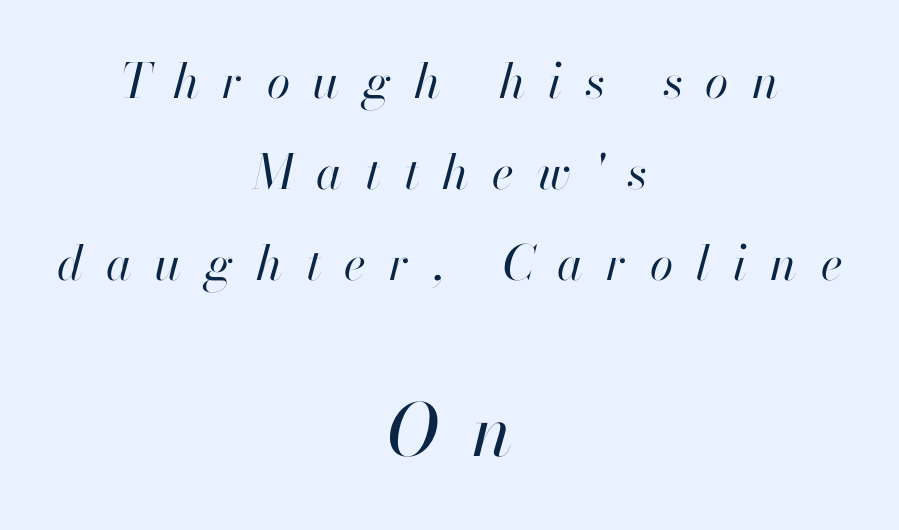
Q: Is the text bold? A: No.
Q: Is the text italic (slanted)? A: Yes, it leans right by about 13 degrees.
Q: Is the text underlined? A: No.
Q: How is the paragraph aligned? A: Centered.
Q: Is the spacing between letters normal or unusually wide? A: Unusually wide.
Q: Is the spacing between lines tight, normal or loose? A: Loose.
Q: Which block of text is set in a larger size, the first (top) or the second (bottom)? A: The second (bottom) one.
Q: Width (condensed, normal, or wide)? A: Normal.
Q: Stroke contrast? A: High.
Q: x-height? A: Small.
Q: Monospaced? A: No.
